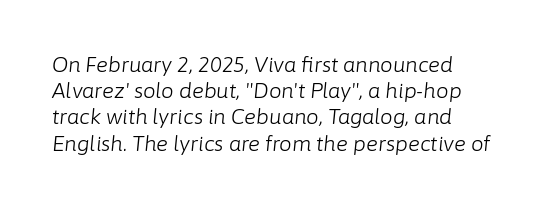
Q: Is the text bold? A: No.
Q: Is the text italic (slanted)? A: Yes, it leans right by about 6 degrees.
Q: Is the text underlined? A: No.
Q: How is the paragraph aligned? A: Left-aligned.
Q: Is the spacing between letters normal or unusually wide? A: Normal.
Q: Is the spacing between lines tight, normal or loose? A: Normal.
